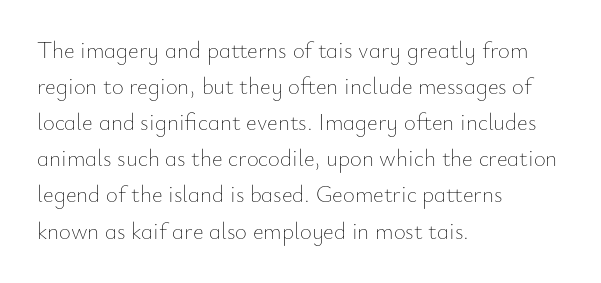
The image shows 23 px text type, upright; set left-aligned, normal line spacing (1.57x), normal letter spacing, not underlined.
